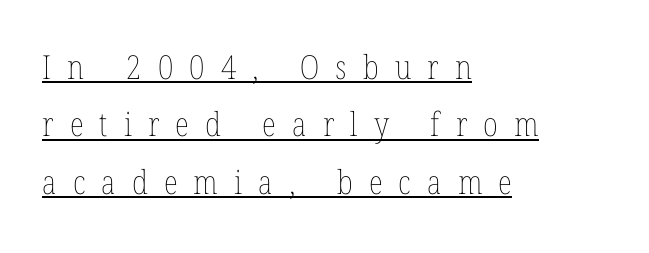
Check the space under the baseline: a stroke is drawn there. Ordinary non-slanted type is in use. This rendering uses left alignment, leaving the right contour irregular. This is not heavy type; no bold has been used. Proportional: the letters do not fall into vertical columns. Letter spacing: wide.
